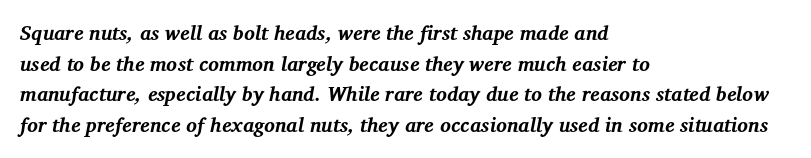
The characters look thick and weighty, a clear bold. If you drew a line through each stem, it would be angled. Beneath every word, the page is bare. Teacher's note: observe the even left margin — that is flush-left alignment.
